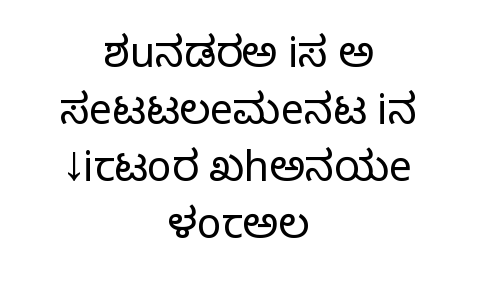
Q: Is the text bold? A: No.
Q: Is the text italic (slanted)? A: No, it is upright.
Q: Is the typeface a serif or a sans-serif typeface? A: Sans-serif.
Q: Is the text underlined? A: No.
Q: How is the paragraph aligned? A: Centered.
Q: Is the spacing between letters normal or unusually wide? A: Normal.
Q: Is the spacing between lines tight, normal or loose? A: Normal.
Q: Width (condensed, normal, or wide)? A: Normal.
Q: Stroke contrast? A: Low.
Q: x-height? A: Medium.
Q: Monospaced? A: No.
